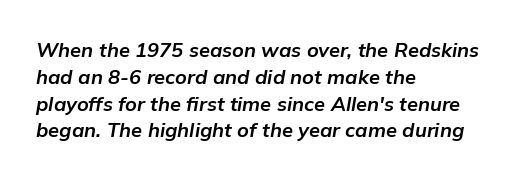
{"italic": "yes", "lean": "right", "slant_degrees": 9, "bold": "yes", "underline": "no", "align": "left", "line_spacing": "normal", "line_spacing_ratio": 1.34, "letter_spacing": "normal", "letter_spacing_em": 0.0, "glyph_px": 20}
